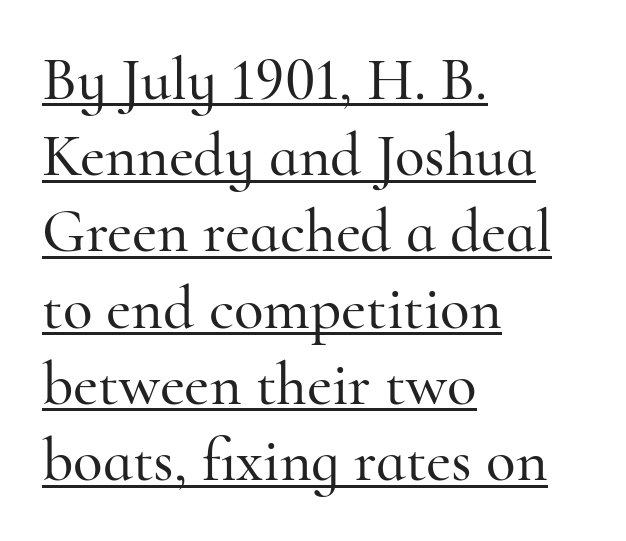
Q: Is the text italic (slanted)? A: No, it is upright.
Q: Is the typeface a serif or a sans-serif typeface? A: Serif.
Q: Is the text underlined? A: Yes.
Q: How is the paragraph aligned? A: Left-aligned.
Q: Is the spacing between letters normal or unusually wide? A: Normal.
Q: Is the spacing between lines tight, normal or loose? A: Normal.
Q: Width (condensed, normal, or wide)? A: Normal.
Q: Stroke contrast? A: High.
Q: x-height? A: Small.
Q: Monospaced? A: No.
